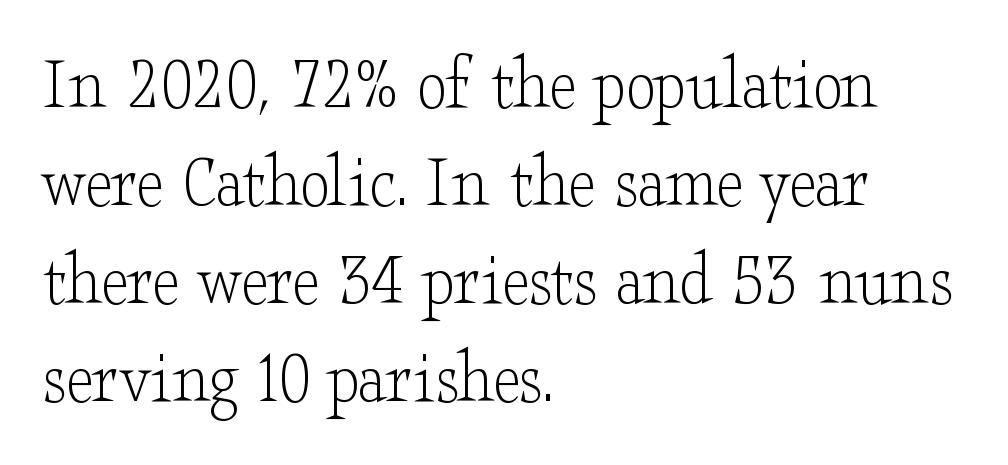
{"serif": "yes", "italic": "no", "bold": "no", "weight": "light", "width": "wide", "stroke_contrast": "low", "x_height": "small", "monospaced": "no", "underline": "no", "align": "left", "line_spacing": "normal", "line_spacing_ratio": 1.29, "letter_spacing": "normal", "letter_spacing_em": 0.0, "glyph_px": 76}
